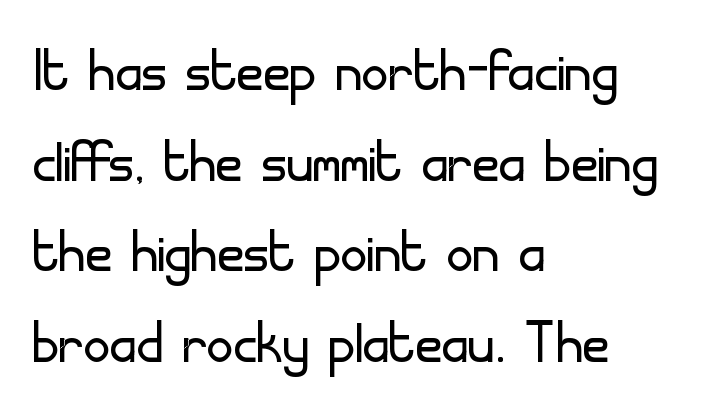
Q: Is the text bold? A: No.
Q: Is the text italic (slanted)? A: No, it is upright.
Q: Is the typeface a serif or a sans-serif typeface? A: Sans-serif.
Q: Is the text underlined? A: No.
Q: How is the paragraph aligned? A: Left-aligned.
Q: Is the spacing between letters normal or unusually wide? A: Normal.
Q: Width (condensed, normal, or wide)? A: Normal.
Q: Stroke contrast? A: Low.
Q: x-height? A: Small.
Q: Monospaced? A: No.
